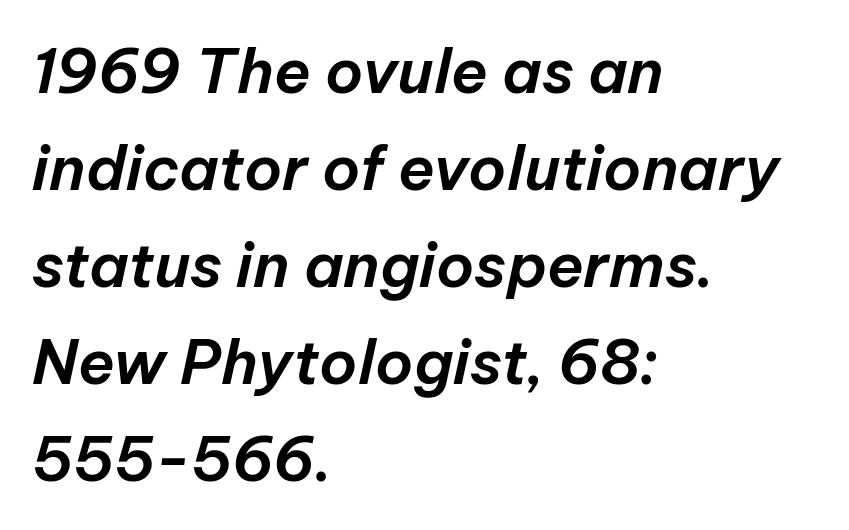
The image shows 61 px text type, italic (leaning right); set left-aligned, normal line spacing (1.59x), normal letter spacing, not underlined; low stroke contrast and a medium x-height.
